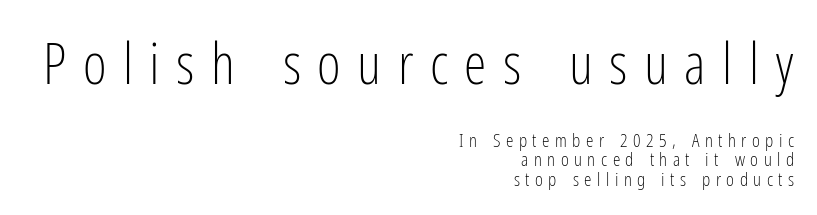
Q: Is the text bold? A: No.
Q: Is the text italic (slanted)? A: No, it is upright.
Q: Is the typeface a serif or a sans-serif typeface? A: Sans-serif.
Q: Is the text underlined? A: No.
Q: How is the paragraph aligned? A: Right-aligned.
Q: Is the spacing between letters normal or unusually wide? A: Unusually wide.
Q: Is the spacing between lines tight, normal or loose? A: Tight.
Q: Which block of text is set in a larger size, the first (top) or the second (bottom)? A: The first (top) one.
Q: Width (condensed, normal, or wide)? A: Condensed.
Q: Stroke contrast? A: Low.
Q: x-height? A: Medium.
Q: Monospaced? A: No.
